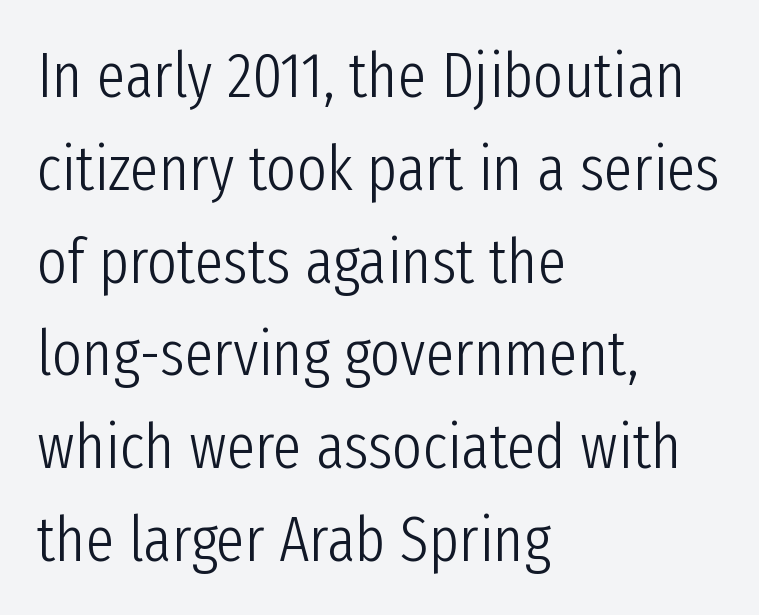
The image shows 64 px light, condensed sans-serif type, upright; set left-aligned, normal line spacing (1.45x), normal letter spacing, not underlined; low stroke contrast and a medium x-height.
